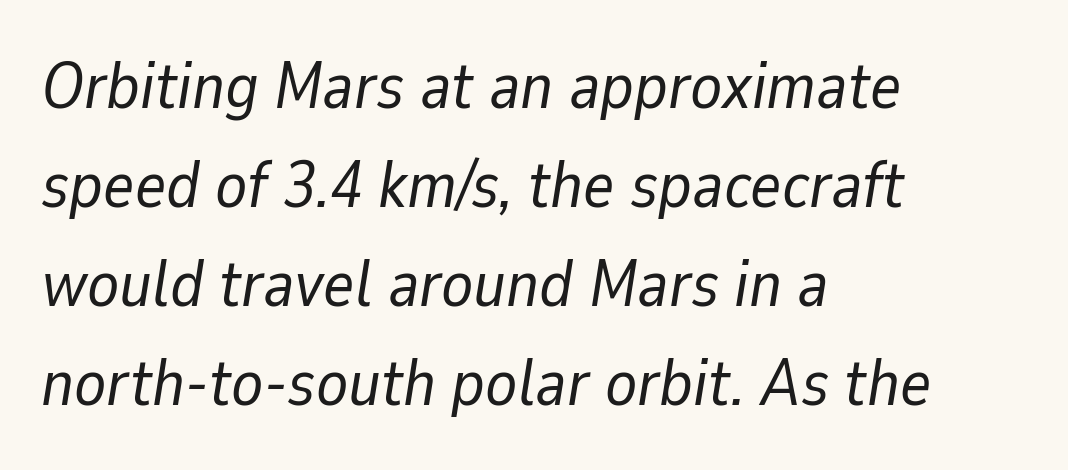
The image shows 66 px regular-weight type, italic (leaning right); set left-aligned, normal line spacing (1.5x), normal letter spacing, not underlined; low stroke contrast and a medium x-height.
